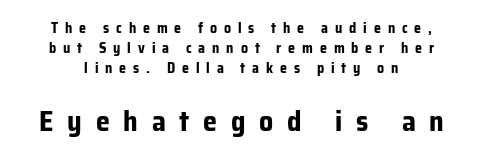
{"serif": "no", "italic": "no", "bold": "yes", "weight": "bold", "width": "normal", "stroke_contrast": "low", "x_height": "medium", "monospaced": "no", "underline": "no", "align": "center", "line_spacing": "normal", "line_spacing_ratio": 1.43, "letter_spacing": "wide", "letter_spacing_em": 0.49, "larger_block": "second", "size_ratio": 2.0, "glyph_px": 28}
